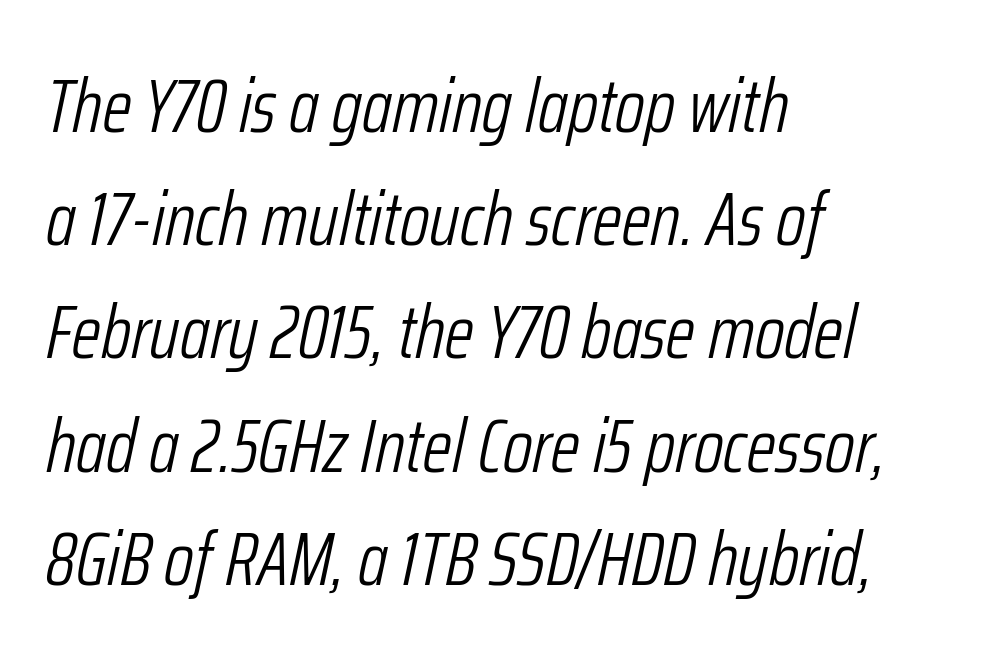
{"italic": "yes", "lean": "right", "slant_degrees": 12, "bold": "no", "weight": "light", "width": "condensed", "stroke_contrast": "low", "x_height": "medium", "monospaced": "no", "underline": "no", "align": "left", "line_spacing": "normal", "line_spacing_ratio": 1.51, "letter_spacing": "normal", "letter_spacing_em": 0.0, "glyph_px": 75}
